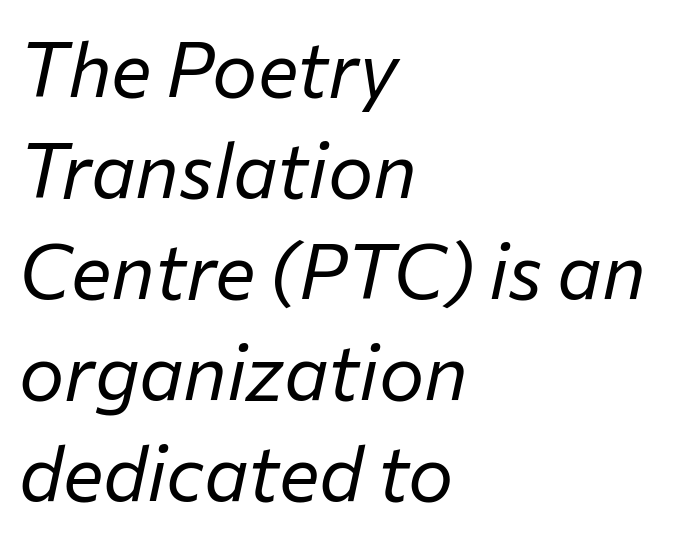
The image shows 76 px regular-weight type, italic (leaning right); set left-aligned, normal line spacing (1.33x), normal letter spacing, not underlined; low stroke contrast and a medium x-height.
